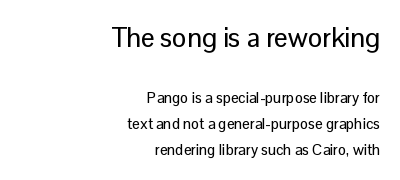
{"italic": "no", "underline": "no", "align": "right", "line_spacing_ratio": 1.72, "letter_spacing": "normal", "letter_spacing_em": 0.0, "larger_block": "first", "size_ratio": 1.8, "glyph_px": 27}
